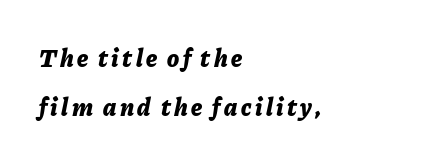
Q: Is the text bold? A: Yes.
Q: Is the text italic (slanted)? A: Yes, it leans right by about 11 degrees.
Q: Is the text underlined? A: No.
Q: How is the paragraph aligned? A: Left-aligned.
Q: Is the spacing between lines tight, normal or loose? A: Loose.
